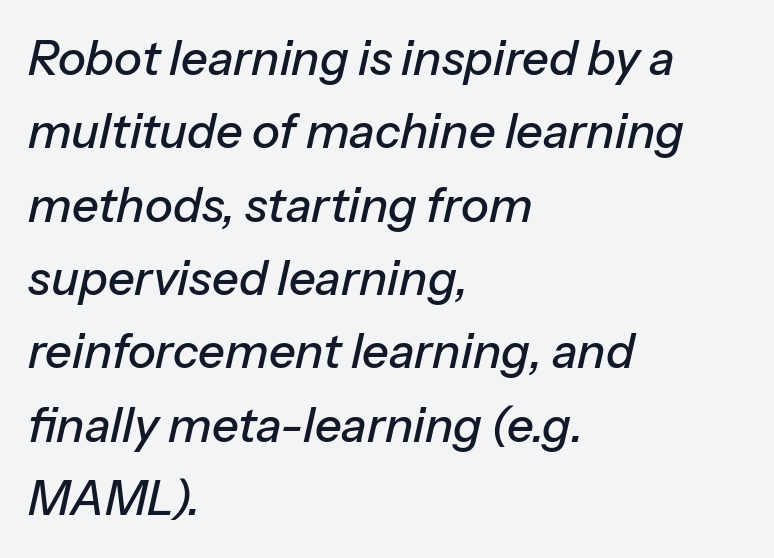
Emphasis-style slanted type is in use. What's the leading like? Ordinary, nothing unusual. Check the space under the baseline: it is left empty. These lines keep a tight, regular rhythm from letter to letter. The lines are quadded left.
